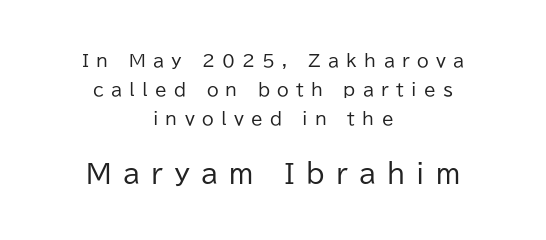
Q: Is the text bold? A: No.
Q: Is the text italic (slanted)? A: No, it is upright.
Q: Is the text underlined? A: No.
Q: How is the paragraph aligned? A: Centered.
Q: Is the spacing between letters normal or unusually wide? A: Unusually wide.
Q: Which block of text is set in a larger size, the first (top) or the second (bottom)? A: The second (bottom) one.
